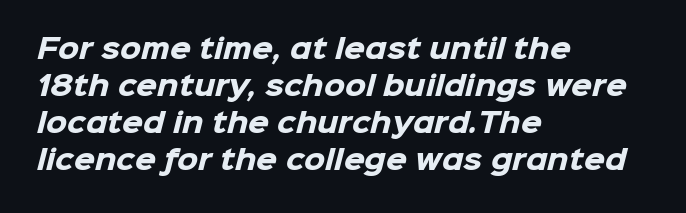
The image shows 27 px bold type; set left-aligned, normal line spacing (1.37x), normal letter spacing, not underlined.
